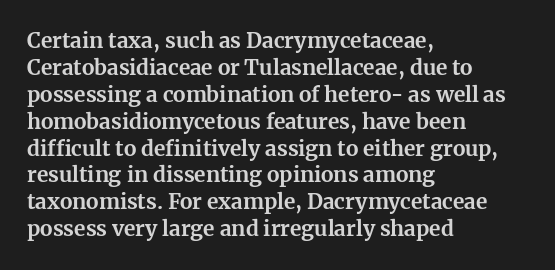
The image shows 21 px bold type, upright; set left-aligned, normal line spacing (1.28x), normal letter spacing, not underlined.
